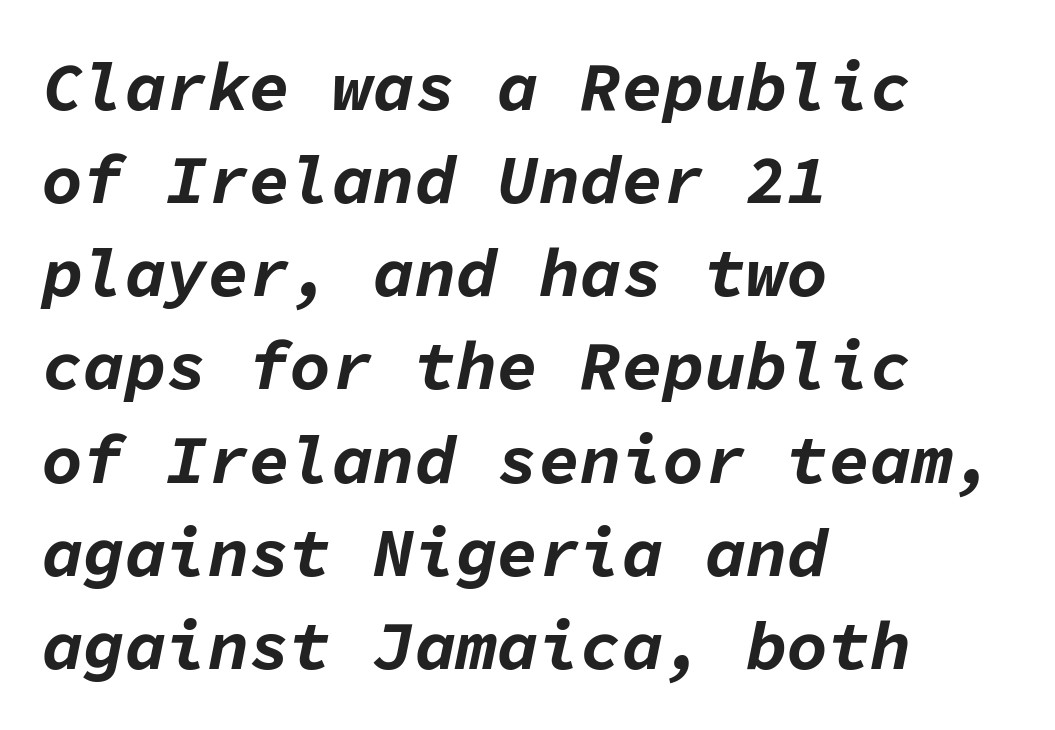
A typesetter would call this zero additional tracking. The axis of the letterforms is tilted away from vertical. The setting favours the left margin, as ordinary paragraphs usually do. Students, observe: this is what conventionally led text looks like.
